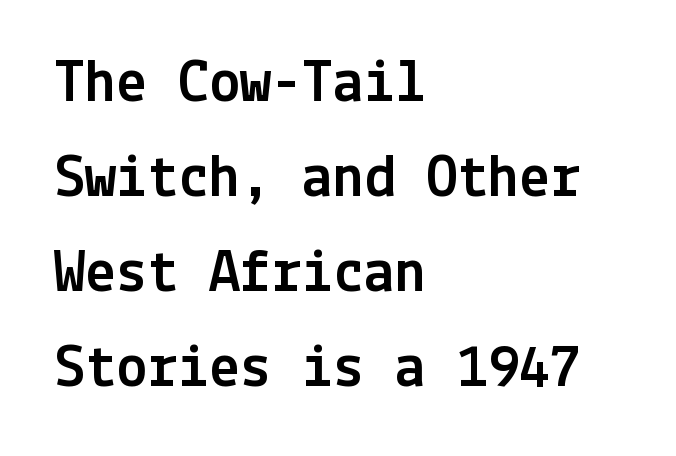
{"serif": "no", "italic": "no", "width": "normal", "x_height": "medium", "underline": "no", "align": "left", "line_spacing": "normal", "line_spacing_ratio": 1.53, "letter_spacing": "normal", "letter_spacing_em": 0.0, "glyph_px": 62}
